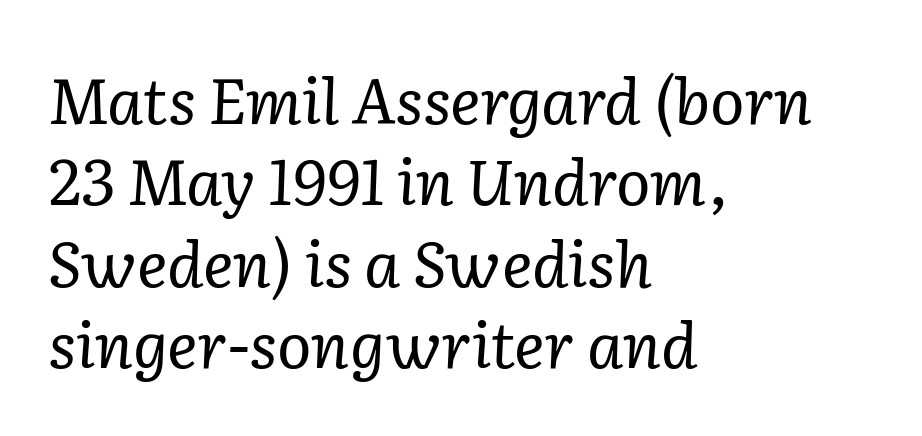
Weight class: somewhere from thin through regular. Characters are canted at an angle relative to the baseline's perpendicular. Left-aligned paragraph, ragged on the right. Honestly, there is no underline to notice here at all.
